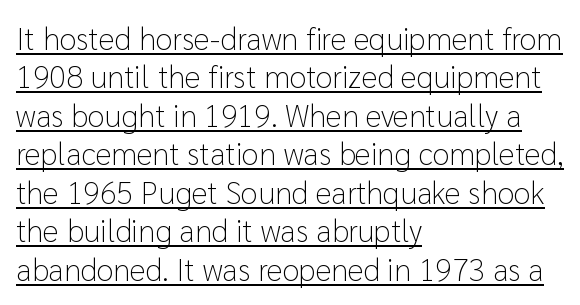
No extra tracking has been applied to these lines. The ragged edge is on the right, which tells us the setting is flush left. Italic? Not at all — the glyphs are vertical. The face used here is proportionally spaced, like ordinary book or web type. Stems and bowls with no extra thickness — not bold. The text was rendered using a sans face with plain stroke endings.
